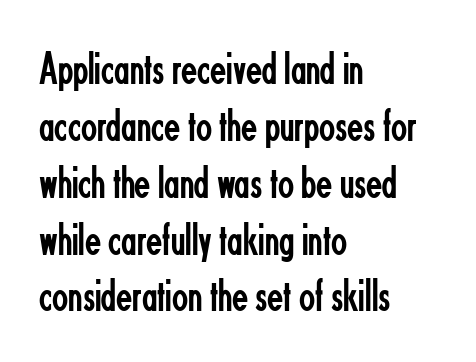
Q: Is the text bold? A: No.
Q: Is the text italic (slanted)? A: No, it is upright.
Q: Is the typeface a serif or a sans-serif typeface? A: Sans-serif.
Q: Is the text underlined? A: No.
Q: How is the paragraph aligned? A: Left-aligned.
Q: Is the spacing between letters normal or unusually wide? A: Normal.
Q: Width (condensed, normal, or wide)? A: Condensed.
Q: Stroke contrast? A: Low.
Q: x-height? A: Small.
Q: Monospaced? A: No.
